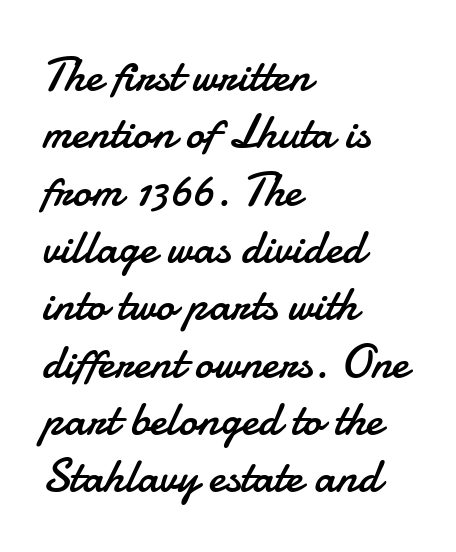
{"serif": "no", "bold": "no", "weight": "regular", "width": "normal", "stroke_contrast": "low", "x_height": "small", "monospaced": "no", "underline": "no", "align": "left", "line_spacing_ratio": 1.22, "letter_spacing": "normal", "letter_spacing_em": 0.0, "glyph_px": 47}
